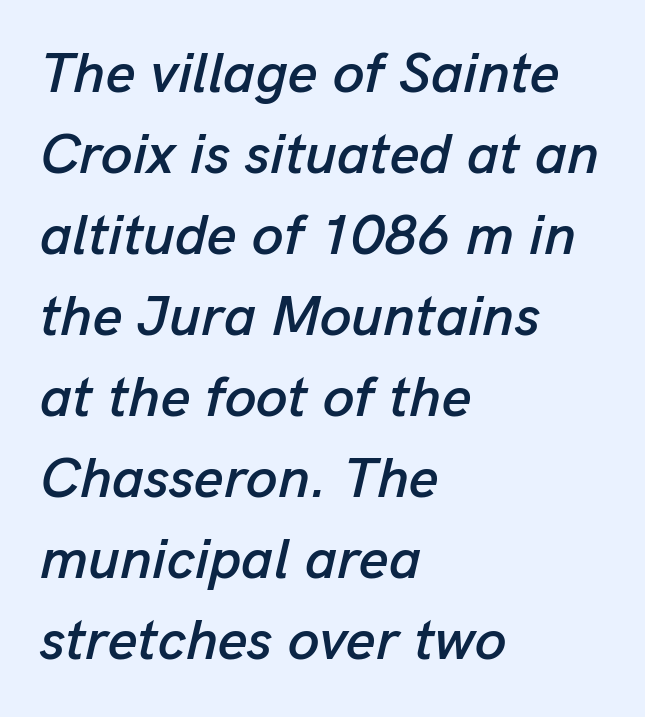
Q: Is the text italic (slanted)? A: Yes, it leans right by about 13 degrees.
Q: Is the text underlined? A: No.
Q: How is the paragraph aligned? A: Left-aligned.
Q: Is the spacing between letters normal or unusually wide? A: Normal.
Q: Is the spacing between lines tight, normal or loose? A: Normal.
Q: Width (condensed, normal, or wide)? A: Normal.
Q: Stroke contrast? A: Low.
Q: x-height? A: Medium.
Q: Monospaced? A: No.
